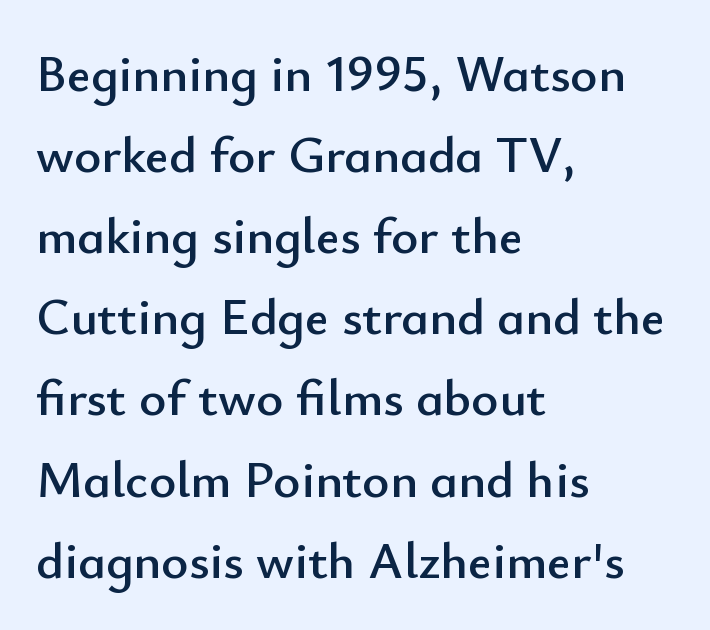
The image shows 52 px sans-serif type, upright; set left-aligned, normal line spacing (1.56x), normal letter spacing, not underlined; low stroke contrast and a small x-height.
